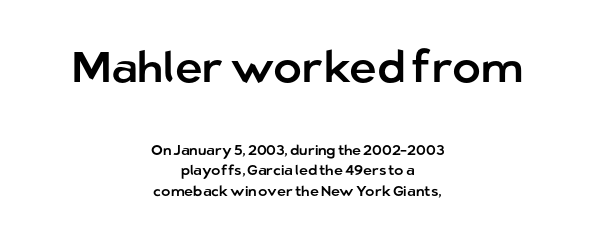
Q: Is the text italic (slanted)? A: No, it is upright.
Q: Is the typeface a serif or a sans-serif typeface? A: Sans-serif.
Q: Is the text underlined? A: No.
Q: How is the paragraph aligned? A: Centered.
Q: Is the spacing between letters normal or unusually wide? A: Normal.
Q: Is the spacing between lines tight, normal or loose? A: Normal.
Q: Which block of text is set in a larger size, the first (top) or the second (bottom)? A: The first (top) one.
Q: Width (condensed, normal, or wide)? A: Normal.
Q: Stroke contrast? A: Low.
Q: x-height? A: Medium.
Q: Monospaced? A: No.
